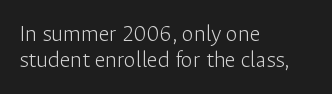
{"italic": "no", "bold": "no", "underline": "no", "align": "left", "line_spacing": "tight", "line_spacing_ratio": 1.07, "letter_spacing": "normal", "letter_spacing_em": 0.0, "glyph_px": 24}
